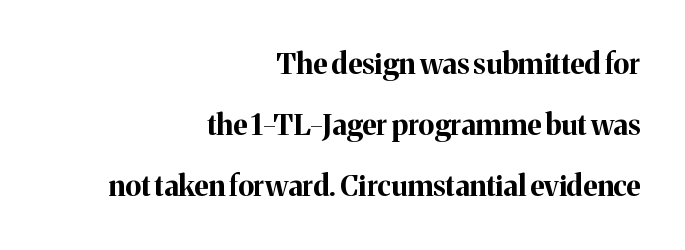
{"serif": "yes", "italic": "no", "bold": "yes", "weight": "bold", "width": "normal", "stroke_contrast": "medium", "x_height": "medium", "monospaced": "no", "underline": "no", "align": "right", "line_spacing": "loose", "line_spacing_ratio": 2.11, "letter_spacing": "normal", "letter_spacing_em": 0.0, "glyph_px": 29}
